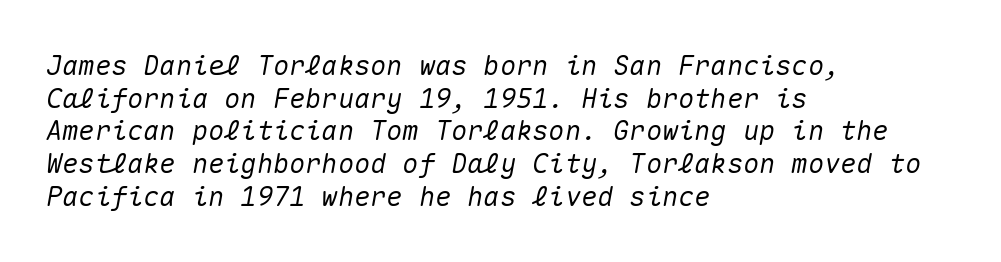
Q: Is the text italic (slanted)? A: Yes, it leans right by about 10 degrees.
Q: Is the text underlined? A: No.
Q: How is the paragraph aligned? A: Left-aligned.
Q: Is the spacing between letters normal or unusually wide? A: Normal.
